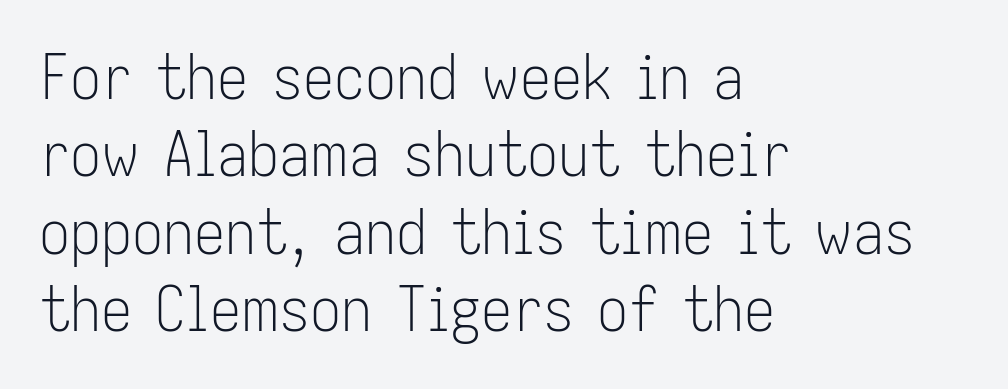
The image shows 62 px light, condensed sans-serif type, upright; set left-aligned, normal line spacing (1.25x), normal letter spacing, not underlined; low stroke contrast and a medium x-height.
